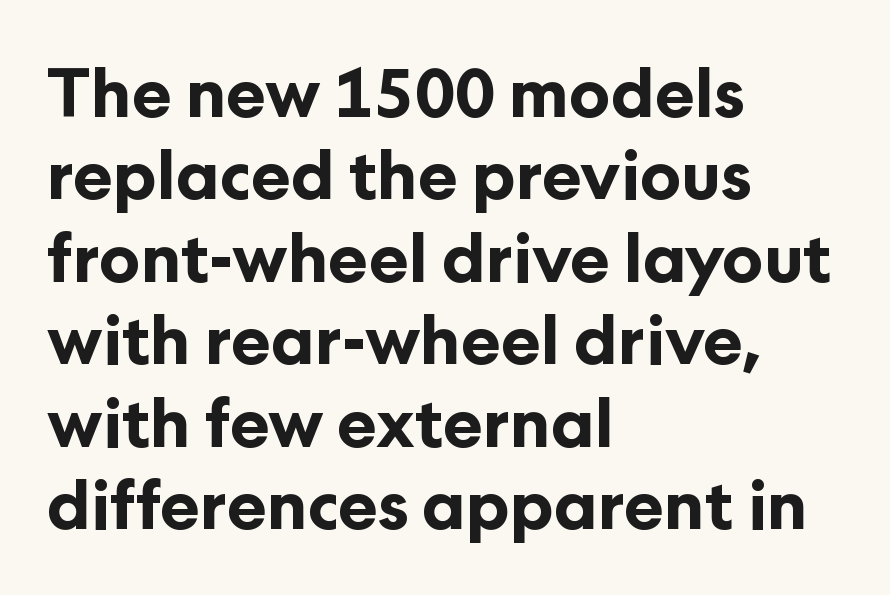
{"serif": "no", "italic": "no", "bold": "yes", "weight": "bold", "width": "normal", "stroke_contrast": "low", "x_height": "medium", "monospaced": "no", "underline": "no", "align": "left", "line_spacing_ratio": 1.23, "letter_spacing": "normal", "letter_spacing_em": 0.0, "glyph_px": 67}
